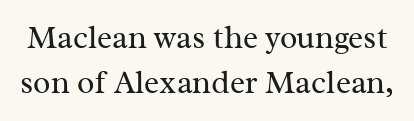
The image shows 32 px regular-weight serif type, upright; set normal line spacing (1.41x), normal letter spacing, not underlined; medium stroke contrast and a medium x-height.
